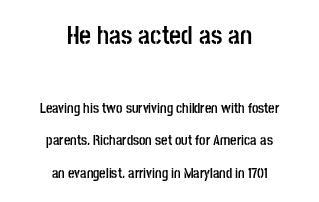
Centered paragraph, ragged on both sides. Block one is the big one; block two sits smaller underneath. These words are printed bold, with thick strokes throughout. Widely set lines give the paragraph a tall, airy silhouette. The font's upright variant was chosen for this text.
